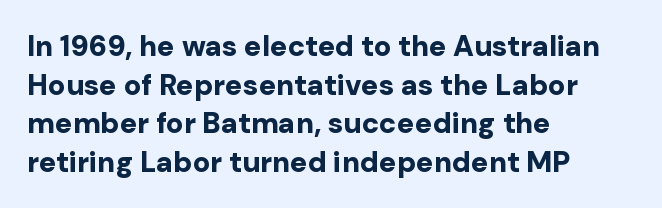
{"serif": "no", "italic": "no", "bold": "yes", "weight": "bold", "width": "normal", "stroke_contrast": "low", "x_height": "medium", "monospaced": "no", "underline": "no", "align": "left", "line_spacing": "normal", "line_spacing_ratio": 1.33, "letter_spacing": "normal", "letter_spacing_em": 0.0, "glyph_px": 29}
